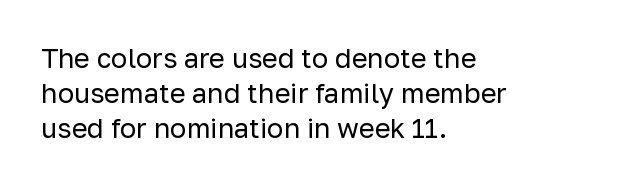
Q: Is the text bold? A: No.
Q: Is the text italic (slanted)? A: No, it is upright.
Q: Is the text underlined? A: No.
Q: How is the paragraph aligned? A: Left-aligned.
Q: Is the spacing between letters normal or unusually wide? A: Normal.
Q: Is the spacing between lines tight, normal or loose? A: Normal.
